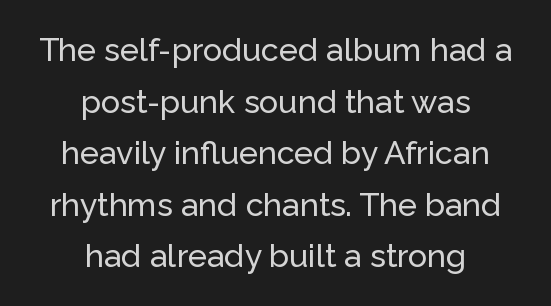
{"serif": "no", "italic": "no", "width": "normal", "stroke_contrast": "low", "x_height": "medium", "monospaced": "no", "underline": "no", "align": "center", "line_spacing": "normal", "line_spacing_ratio": 1.61, "letter_spacing": "normal", "letter_spacing_em": 0.0, "glyph_px": 32}
